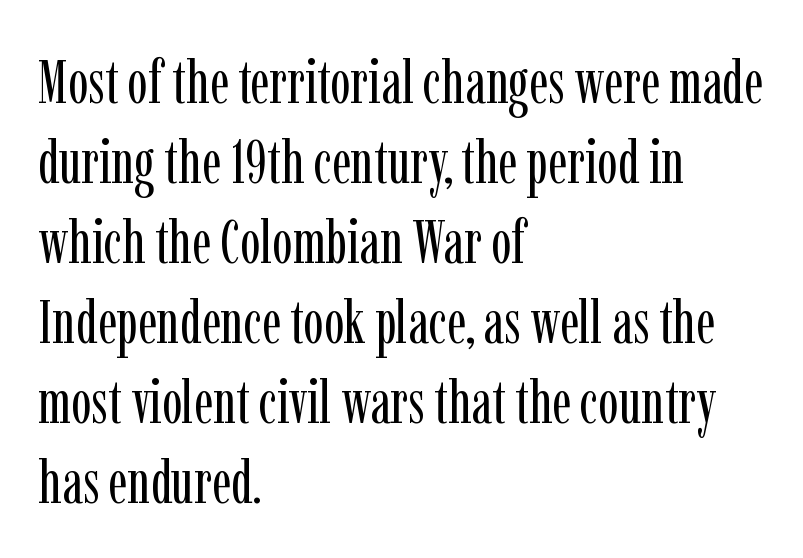
The image shows 61 px regular-weight, condensed serif type, upright; set left-aligned, normal line spacing (1.31x), normal letter spacing, not underlined; low stroke contrast and a medium x-height.
